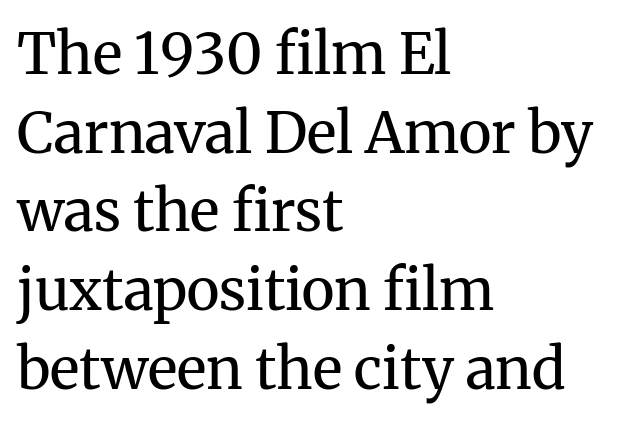
A quiet, ordinary-to-light weight characterises the typeface. Stroke terminals: seriffed. Whoever set this chose a conventional vertical rhythm. This rendering uses left alignment, leaving the right contour irregular. Varying glyph widths throughout — classic text-font behaviour.
